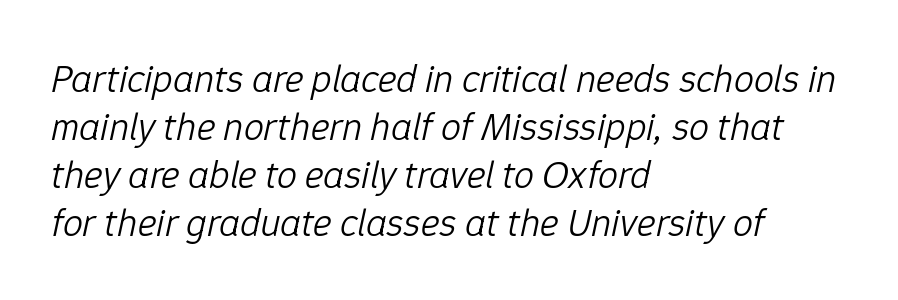
The image shows 40 px light type, italic (leaning right); set left-aligned, line spacing 1.2x, normal letter spacing, not underlined; low stroke contrast and a medium x-height.
